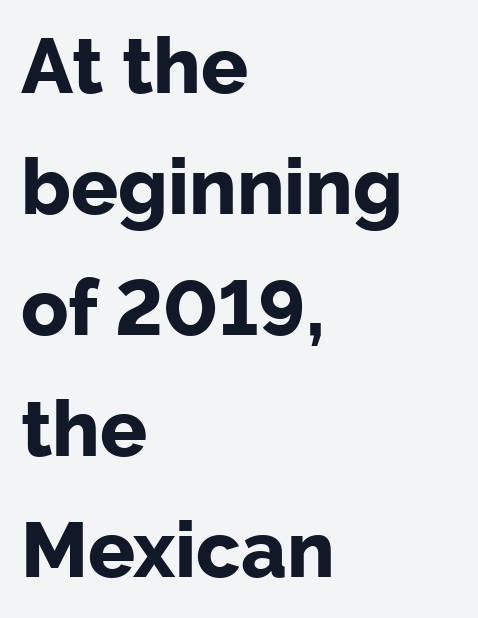
{"serif": "no", "italic": "no", "bold": "yes", "weight": "bold", "width": "normal", "stroke_contrast": "low", "x_height": "medium", "monospaced": "no", "underline": "no", "align": "left", "line_spacing": "normal", "line_spacing_ratio": 1.55, "letter_spacing": "normal", "letter_spacing_em": 0.0, "glyph_px": 78}
